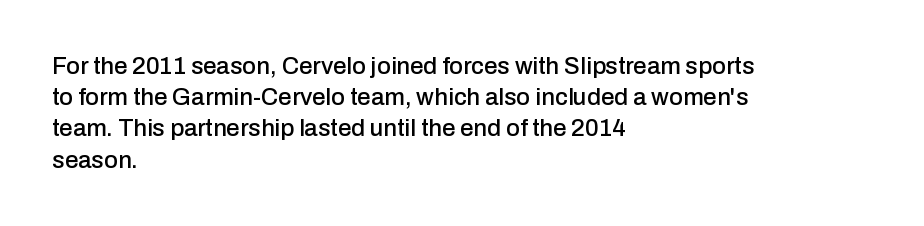
{"italic": "no", "underline": "no", "align": "left", "line_spacing": "normal", "line_spacing_ratio": 1.3, "letter_spacing": "normal", "letter_spacing_em": 0.0, "glyph_px": 24}
